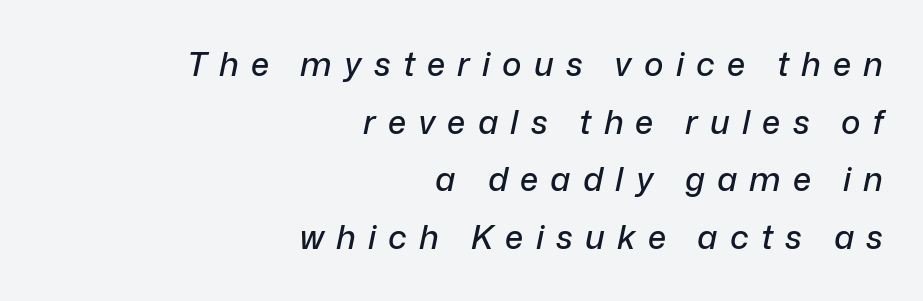
{"italic": "yes", "lean": "right", "slant_degrees": 12, "width": "normal", "stroke_contrast": "low", "x_height": "medium", "monospaced": "no", "underline": "no", "align": "right", "line_spacing_ratio": 1.75, "letter_spacing": "wide", "letter_spacing_em": 0.37, "glyph_px": 33}
